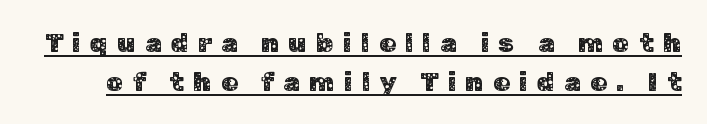
{"italic": "no", "underline": "yes", "line_spacing": "normal", "line_spacing_ratio": 1.44, "letter_spacing": "wide", "letter_spacing_em": 0.34, "glyph_px": 27}
